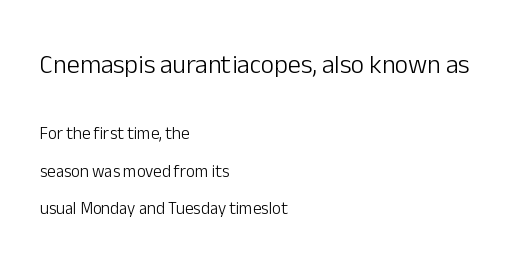
Q: Is the text bold? A: No.
Q: Is the text italic (slanted)? A: No, it is upright.
Q: Is the text underlined? A: No.
Q: How is the paragraph aligned? A: Left-aligned.
Q: Is the spacing between letters normal or unusually wide? A: Normal.
Q: Is the spacing between lines tight, normal or loose? A: Loose.
Q: Which block of text is set in a larger size, the first (top) or the second (bottom)? A: The first (top) one.
